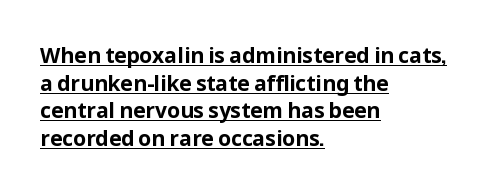
Q: Is the text bold? A: Yes.
Q: Is the text italic (slanted)? A: No, it is upright.
Q: Is the text underlined? A: Yes.
Q: How is the paragraph aligned? A: Left-aligned.
Q: Is the spacing between letters normal or unusually wide? A: Normal.
Q: Is the spacing between lines tight, normal or loose? A: Normal.
